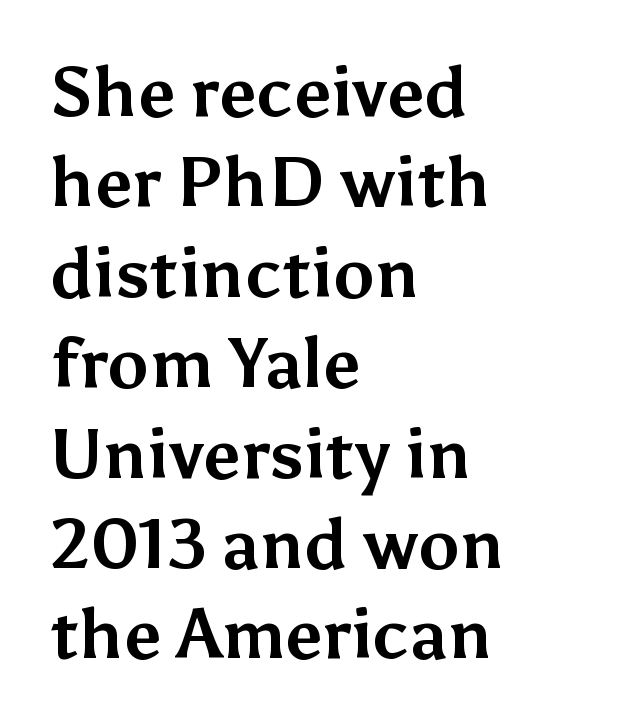
Q: Is the text bold? A: Yes.
Q: Is the text italic (slanted)? A: No, it is upright.
Q: Is the typeface a serif or a sans-serif typeface? A: Sans-serif.
Q: Is the text underlined? A: No.
Q: How is the paragraph aligned? A: Left-aligned.
Q: Is the spacing between letters normal or unusually wide? A: Normal.
Q: Is the spacing between lines tight, normal or loose? A: Normal.
Q: Width (condensed, normal, or wide)? A: Normal.
Q: Stroke contrast? A: Medium.
Q: x-height? A: Medium.
Q: Monospaced? A: No.
